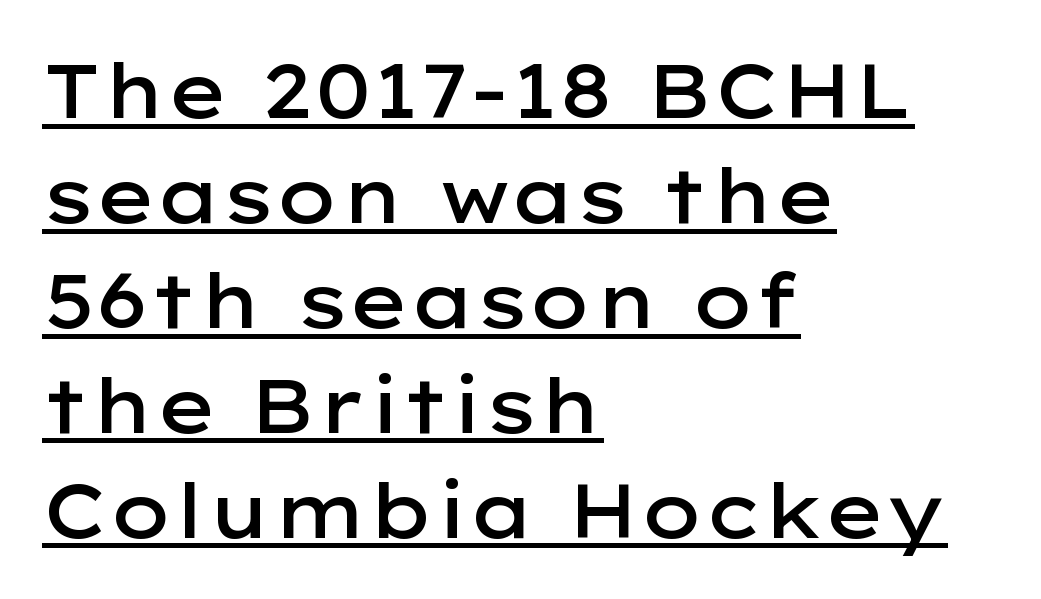
The image shows 76 px semibold, wide sans-serif type, upright; set left-aligned, normal line spacing (1.38x), normal letter spacing, underlined; low stroke contrast and a medium x-height.
